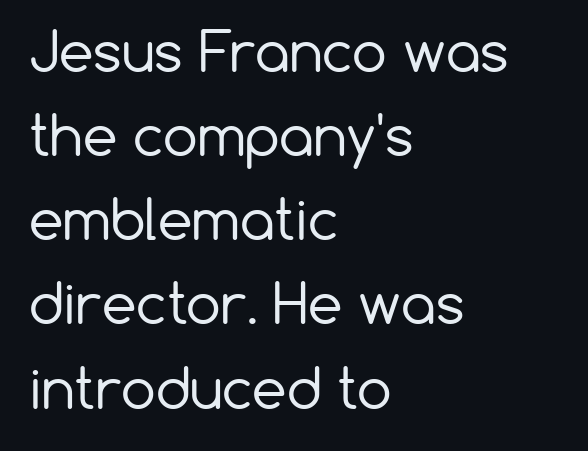
Students, observe: this is what conventionally led text looks like. What stands out about the letter spacing? Nothing — it is the standard amount. Proportional: the letters do not fall into vertical columns. The type family on display is of the sans-serif kind. Glance below the letters and you will spot only blank space.
